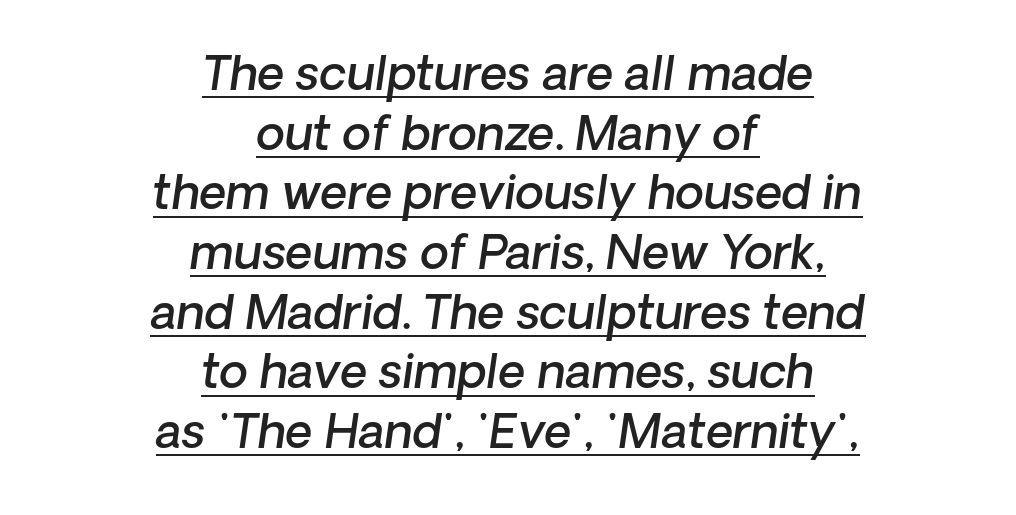
The image shows 47 px semibold sans-serif type; set centered, normal line spacing (1.27x), normal letter spacing, underlined; low stroke contrast and a medium x-height.
